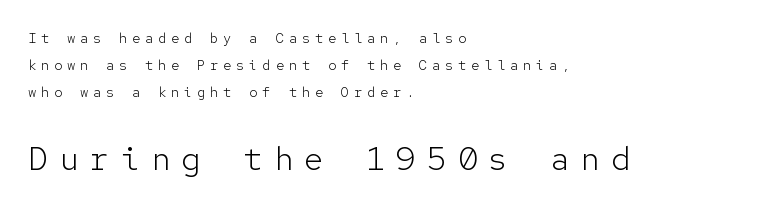
Q: Is the text bold? A: No.
Q: Is the text italic (slanted)? A: No, it is upright.
Q: Is the typeface a serif or a sans-serif typeface? A: Sans-serif.
Q: Is the text underlined? A: No.
Q: How is the paragraph aligned? A: Left-aligned.
Q: Is the spacing between letters normal or unusually wide? A: Unusually wide.
Q: Is the spacing between lines tight, normal or loose? A: Loose.
Q: Which block of text is set in a larger size, the first (top) or the second (bottom)? A: The second (bottom) one.
Q: Width (condensed, normal, or wide)? A: Normal.
Q: Stroke contrast? A: Low.
Q: x-height? A: Medium.
Q: Monospaced? A: Yes.
